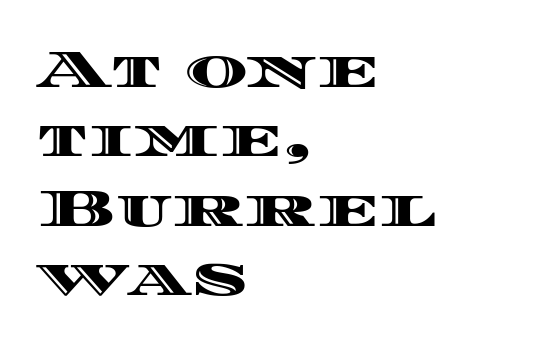
The image shows 53 px wide type, upright; set left-aligned, normal line spacing (1.31x), normal letter spacing, not underlined; a large x-height.
